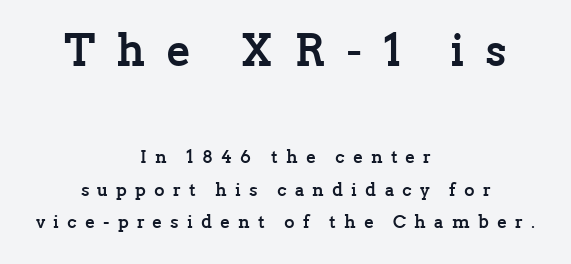
The face used here appears at its bigger size in the upper chunk. Does extra space separate the letters? Yes, quite a lot of it. A serif font was chosen for this passage. The string is rendered with underlining switched off.
